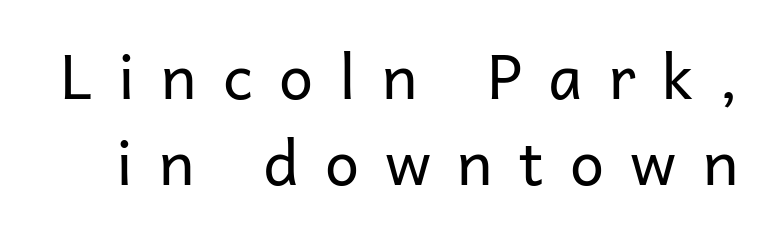
I'd call this a sans setting — the letters go barefoot. Characters follow at a spacing far wider than the type designer built in. The strokes are not fattened; the text isn't bold. Rendered with straight, roman letterforms. Note the varied advance widths — an 'i' is clearly narrower than an 'm'.
